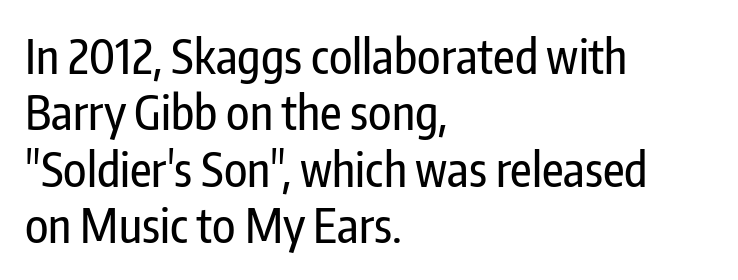
Q: Is the text italic (slanted)? A: No, it is upright.
Q: Is the typeface a serif or a sans-serif typeface? A: Sans-serif.
Q: Is the text underlined? A: No.
Q: How is the paragraph aligned? A: Left-aligned.
Q: Is the spacing between letters normal or unusually wide? A: Normal.
Q: Width (condensed, normal, or wide)? A: Condensed.
Q: Stroke contrast? A: Low.
Q: x-height? A: Medium.
Q: Monospaced? A: No.
